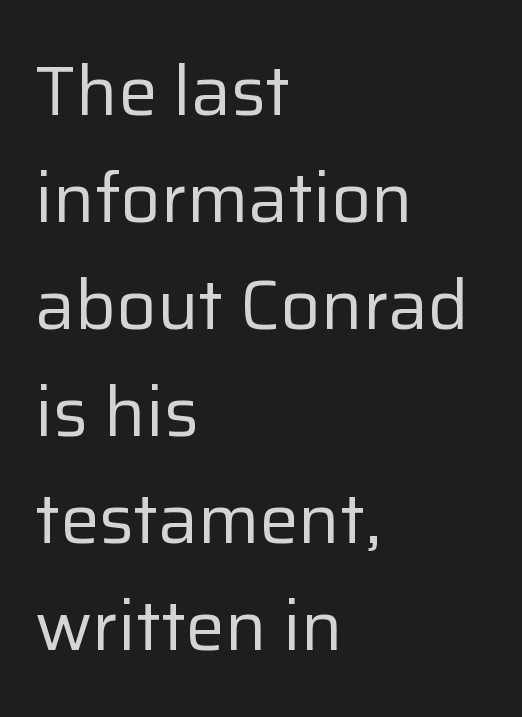
Regarding serifs, this sample does without them. Check under the words: just untouched page. Varying glyph widths throughout — classic text-font behaviour. A roman cut, with each character standing at attention. Nothing unusual about the tracking: characters are spaced as the font intends.
